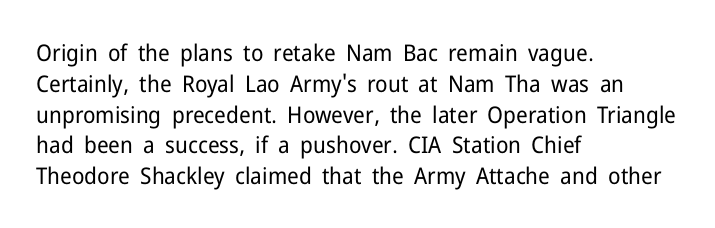
{"italic": "no", "bold": "no", "underline": "no", "align": "left", "line_spacing": "normal", "line_spacing_ratio": 1.34, "letter_spacing": "normal", "letter_spacing_em": 0.0, "glyph_px": 23}
